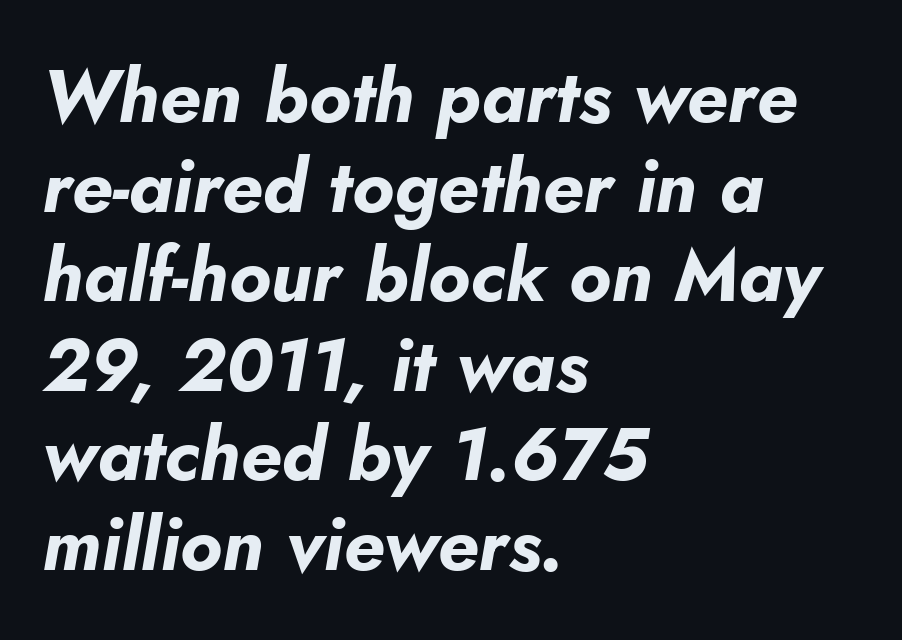
Q: Is the text bold? A: Yes.
Q: Is the text italic (slanted)? A: Yes, it leans right by about 5 degrees.
Q: Is the text underlined? A: No.
Q: How is the paragraph aligned? A: Left-aligned.
Q: Is the spacing between letters normal or unusually wide? A: Normal.
Q: Width (condensed, normal, or wide)? A: Normal.
Q: Stroke contrast? A: Low.
Q: x-height? A: Small.
Q: Monospaced? A: No.
